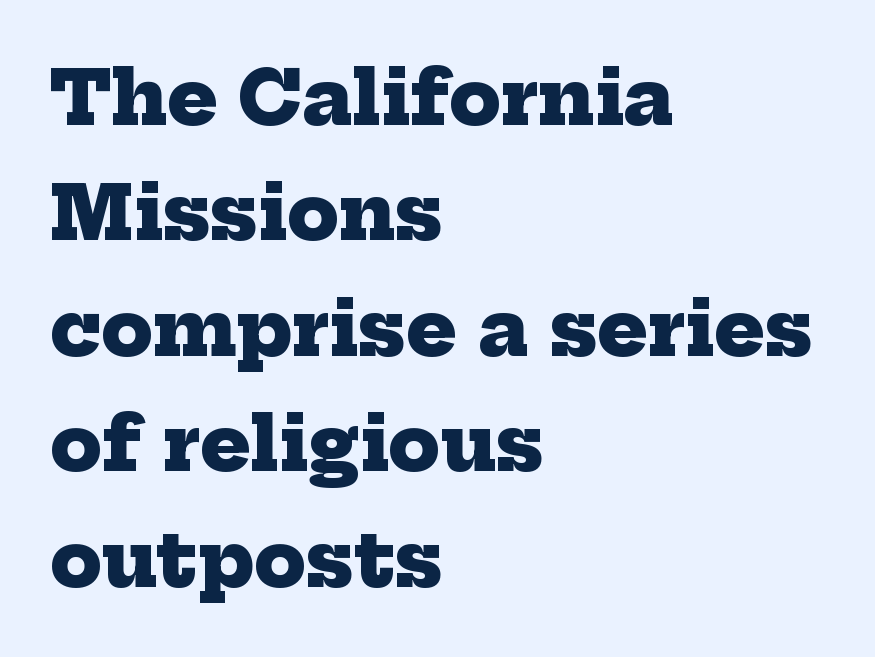
Old-style or modern, the face here clearly has serifs. This block has exactly the height ordinary leading produces. The line texture is even and compact thanks to regular tracking. Check under the words: just untouched page. Varying glyph widths throughout — classic text-font behaviour.
